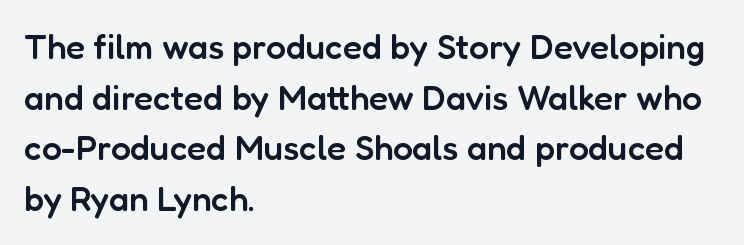
Q: Is the text bold? A: Semi-bold.
Q: Is the text italic (slanted)? A: No, it is upright.
Q: Is the typeface a serif or a sans-serif typeface? A: Sans-serif.
Q: Is the text underlined? A: No.
Q: How is the paragraph aligned? A: Left-aligned.
Q: Is the spacing between letters normal or unusually wide? A: Normal.
Q: Is the spacing between lines tight, normal or loose? A: Normal.
Q: Width (condensed, normal, or wide)? A: Normal.
Q: Stroke contrast? A: Low.
Q: x-height? A: Medium.
Q: Monospaced? A: No.
